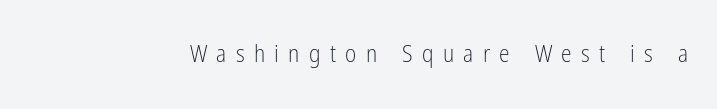
The image shows 24 px text type, upright; set unusually wide letter spacing (+0.39 em), not underlined.
